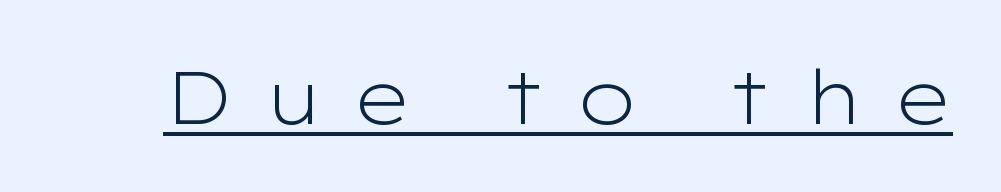
Q: Is the text bold? A: No.
Q: Is the text italic (slanted)? A: No, it is upright.
Q: Is the typeface a serif or a sans-serif typeface? A: Sans-serif.
Q: Is the text underlined? A: Yes.
Q: Is the spacing between letters normal or unusually wide? A: Unusually wide.
Q: Width (condensed, normal, or wide)? A: Wide.
Q: Stroke contrast? A: Low.
Q: x-height? A: Medium.
Q: Monospaced? A: No.
